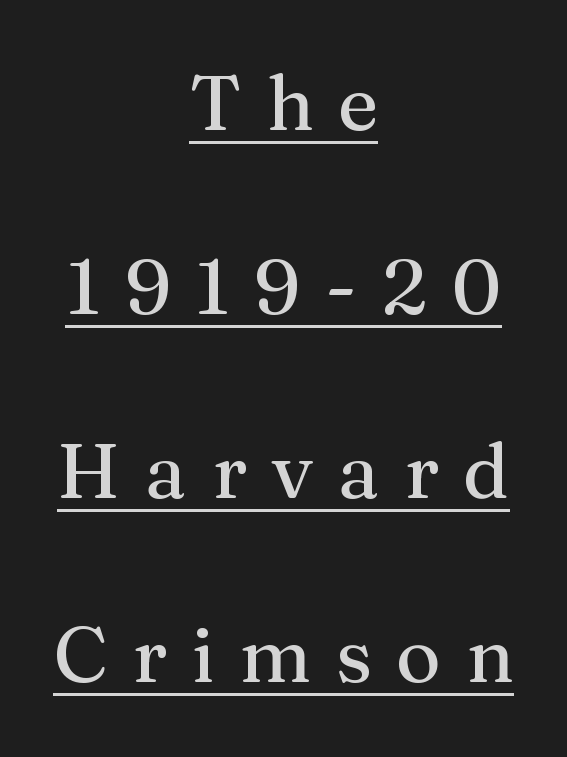
The image shows 77 px serif type, upright; set centered, loose line spacing (2.39x), unusually wide letter spacing (+0.32 em), underlined; medium stroke contrast and a medium x-height.
